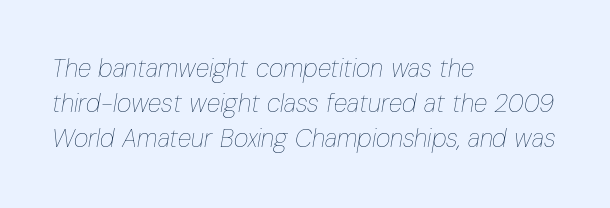
Q: Is the text bold? A: No.
Q: Is the text italic (slanted)? A: Yes, it leans right by about 10 degrees.
Q: Is the text underlined? A: No.
Q: How is the paragraph aligned? A: Left-aligned.
Q: Is the spacing between letters normal or unusually wide? A: Normal.
Q: Is the spacing between lines tight, normal or loose? A: Normal.
